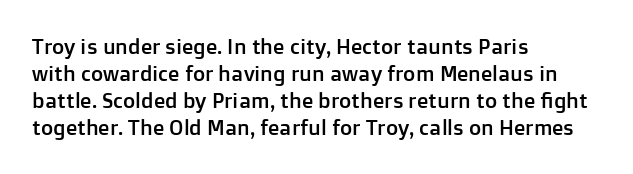
The letters stand straight up with perfectly vertical stems. Tracking here is standard; glyphs follow each other at the usual distance. Whoever set this chose a conventional vertical rhythm. The paragraph has a hard left edge and a soft right edge. Has an underline been added? It has not.
